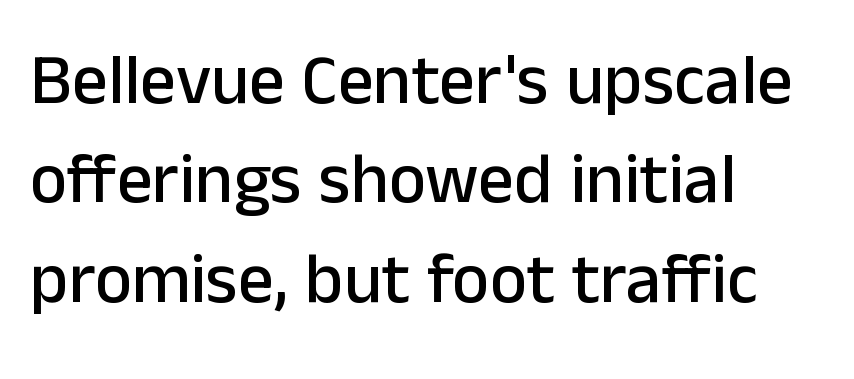
Q: Is the text italic (slanted)? A: No, it is upright.
Q: Is the typeface a serif or a sans-serif typeface? A: Sans-serif.
Q: Is the text underlined? A: No.
Q: How is the paragraph aligned? A: Left-aligned.
Q: Is the spacing between letters normal or unusually wide? A: Normal.
Q: Is the spacing between lines tight, normal or loose? A: Normal.
Q: Width (condensed, normal, or wide)? A: Normal.
Q: Stroke contrast? A: Low.
Q: x-height? A: Medium.
Q: Monospaced? A: No.
